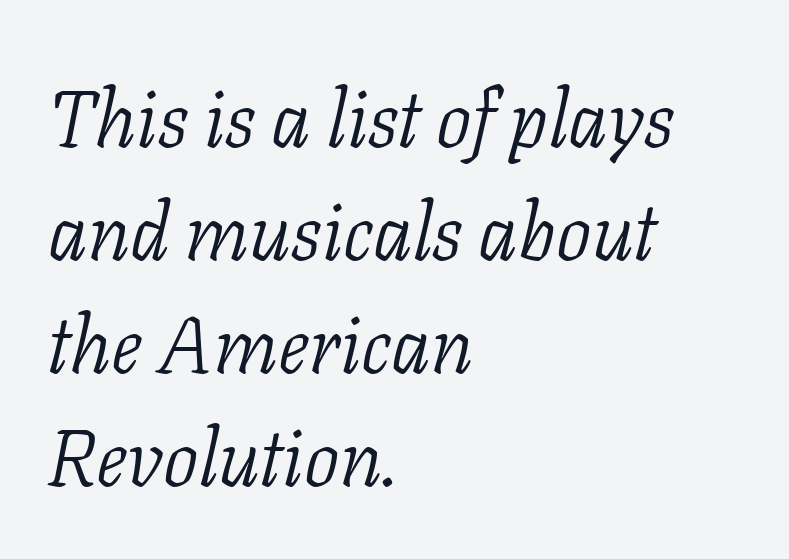
The image shows 79 px light serif type, italic (leaning right); set left-aligned, normal line spacing (1.43x), normal letter spacing, not underlined; low stroke contrast and a medium x-height.
